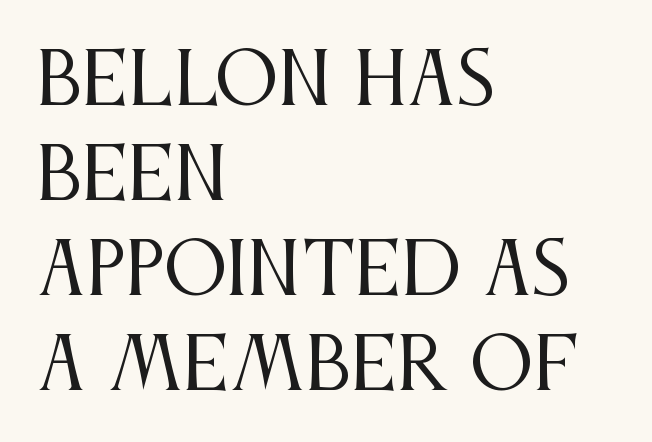
The image shows 71 px regular-weight, condensed serif type, upright; set left-aligned, normal line spacing (1.34x), normal letter spacing, not underlined; medium stroke contrast and a large x-height.
